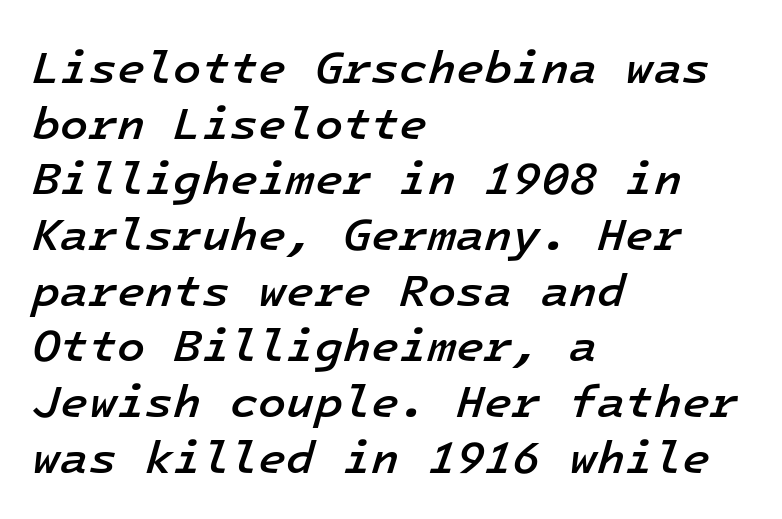
Q: Is the text bold? A: Semi-bold.
Q: Is the text italic (slanted)? A: Yes, it leans right by about 16 degrees.
Q: Is the text underlined? A: No.
Q: How is the paragraph aligned? A: Left-aligned.
Q: Is the spacing between letters normal or unusually wide? A: Normal.
Q: Width (condensed, normal, or wide)? A: Normal.
Q: Stroke contrast? A: Low.
Q: x-height? A: Medium.
Q: Monospaced? A: Yes.
